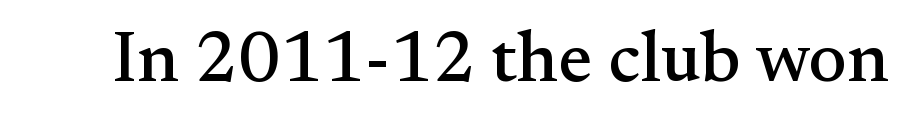
Q: Is the text italic (slanted)? A: No, it is upright.
Q: Is the typeface a serif or a sans-serif typeface? A: Serif.
Q: Is the text underlined? A: No.
Q: Is the spacing between letters normal or unusually wide? A: Normal.
Q: Width (condensed, normal, or wide)? A: Normal.
Q: Stroke contrast? A: Medium.
Q: x-height? A: Small.
Q: Monospaced? A: No.
